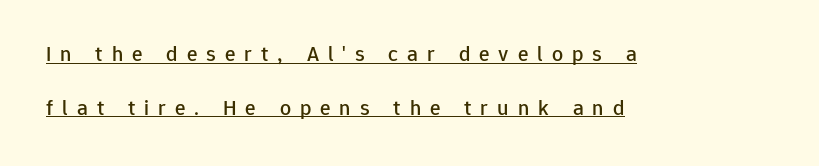
Q: Is the text italic (slanted)? A: No, it is upright.
Q: Is the text underlined? A: Yes.
Q: How is the paragraph aligned? A: Left-aligned.
Q: Is the spacing between letters normal or unusually wide? A: Unusually wide.
Q: Is the spacing between lines tight, normal or loose? A: Loose.
